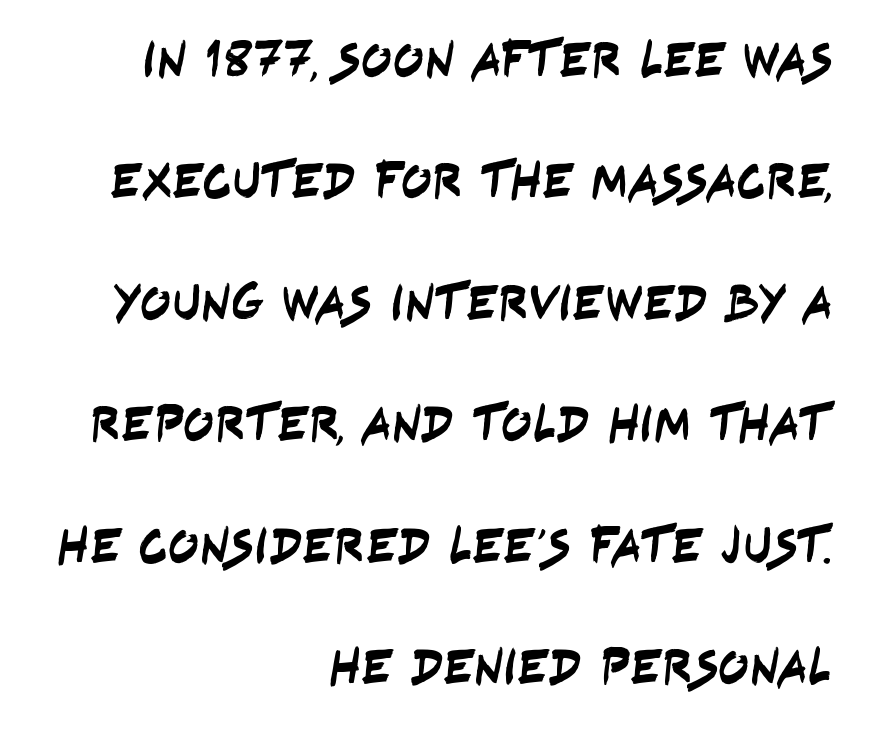
The image shows 51 px condensed sans-serif type; set right-aligned, loose line spacing (2.38x), normal letter spacing, not underlined; low stroke contrast and a large x-height.
